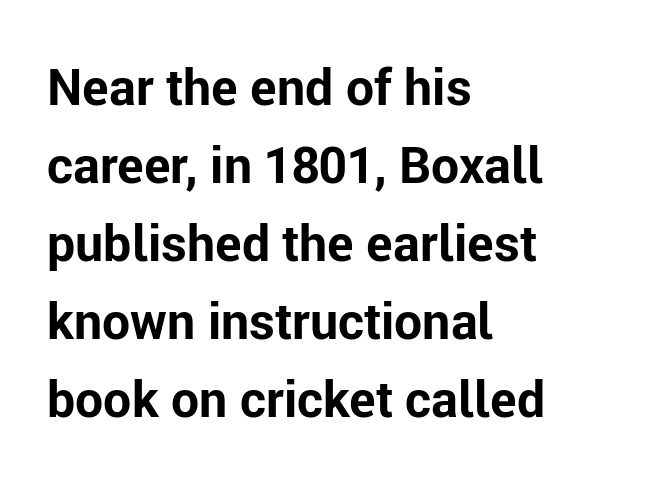
{"serif": "no", "italic": "no", "bold": "yes", "weight": "bold", "width": "normal", "stroke_contrast": "low", "x_height": "medium", "monospaced": "no", "underline": "no", "align": "left", "line_spacing": "normal", "line_spacing_ratio": 1.56, "letter_spacing": "normal", "letter_spacing_em": 0.0, "glyph_px": 50}
